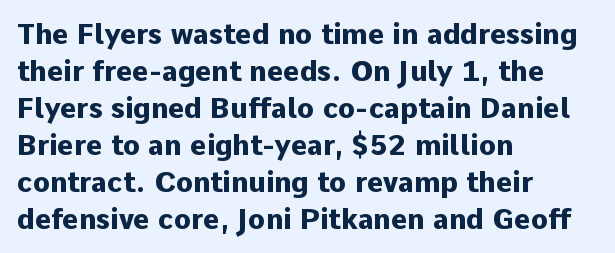
To sum up the face: it is a sans, with no serifs. Is this a fixed-width face? No — the glyphs have proportional, varying widths. Each line starts at the same left margin while the right side varies. Underline: absent.
